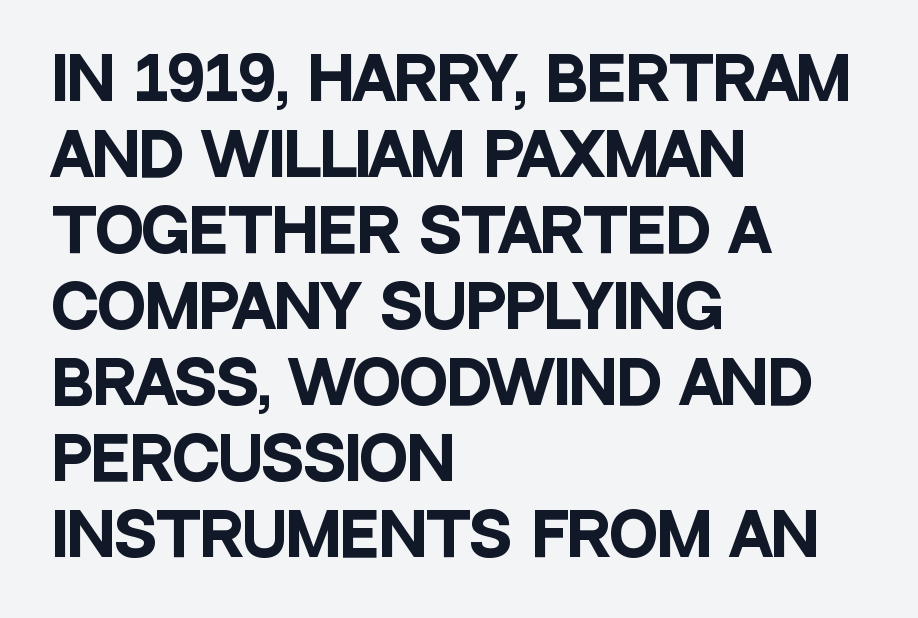
Note the varied advance widths — an 'i' is clearly narrower than an 'm'. Visually the block forms a straight wall on the left and a jagged coastline on the right. The zone under the glyphs is completely vacant. One glance says typical: line gaps are just what's usual.
